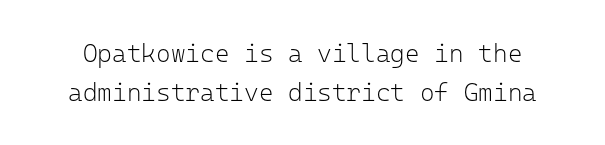
{"italic": "no", "bold": "no", "underline": "no", "line_spacing": "normal", "line_spacing_ratio": 1.55, "letter_spacing": "normal", "letter_spacing_em": 0.0, "glyph_px": 25}
